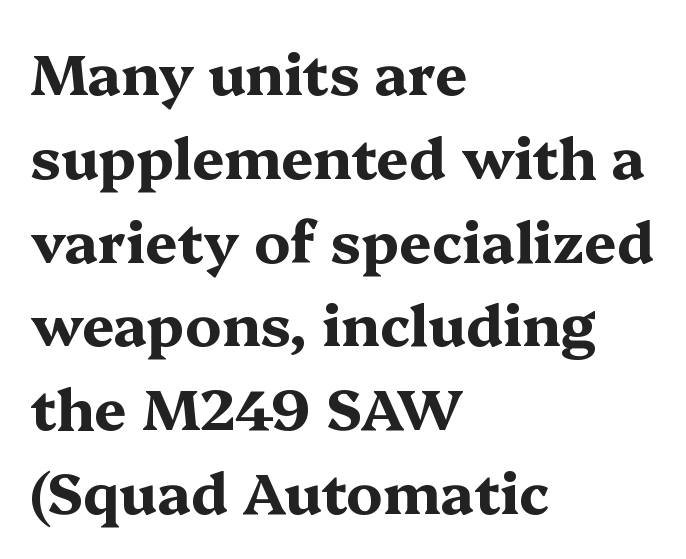
Q: Is the text bold? A: Yes.
Q: Is the text italic (slanted)? A: No, it is upright.
Q: Is the typeface a serif or a sans-serif typeface? A: Serif.
Q: Is the text underlined? A: No.
Q: How is the paragraph aligned? A: Left-aligned.
Q: Is the spacing between letters normal or unusually wide? A: Normal.
Q: Is the spacing between lines tight, normal or loose? A: Normal.
Q: Width (condensed, normal, or wide)? A: Wide.
Q: Stroke contrast? A: Medium.
Q: x-height? A: Medium.
Q: Monospaced? A: No.
